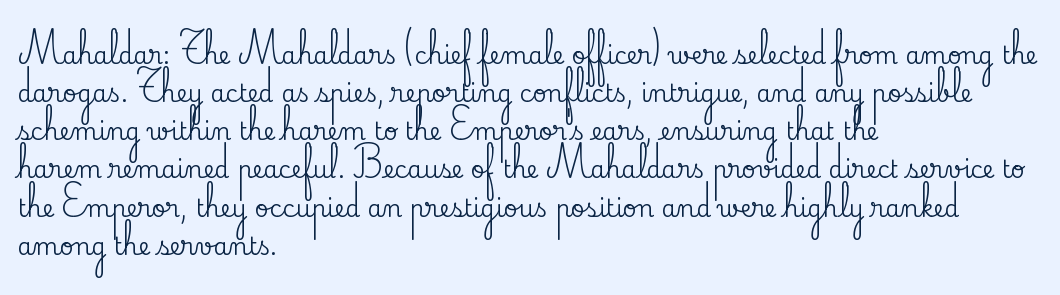
A normal amount of white space separates one row of letters from the next. In terms of letterspacing, this is plain default setting. Quick note: not italic, upright. Only glyphs here, with clear space below each row. Horizontally, the lines are justified to the leading edge only.
